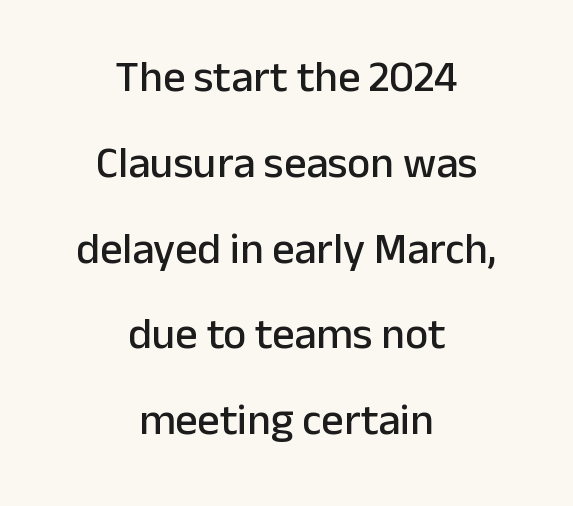
Descenders are the only things crossing below the line. Casual observation: everything's sitting right in the middle. The leading is generous, giving the passage an open texture. Do the characters align in a grid? No, the font is proportional. Serif or sans? Sans — the stroke terminals are bare.
